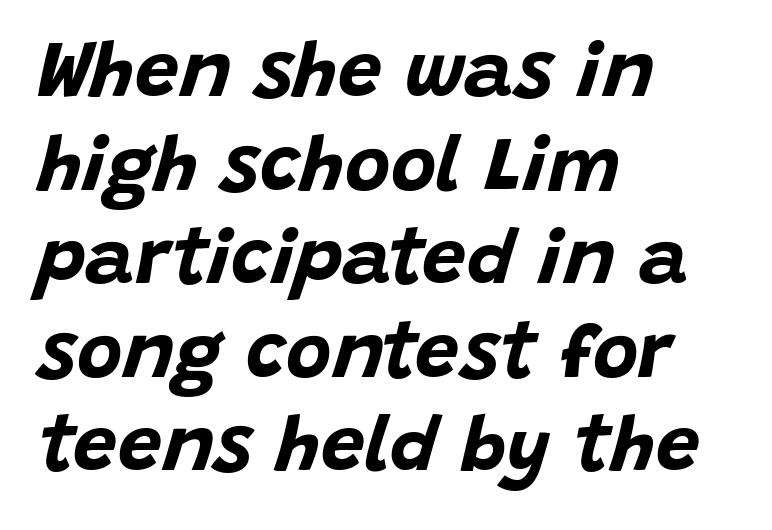
Q: Is the text bold? A: Yes.
Q: Is the text italic (slanted)? A: Yes, it leans right by about 15 degrees.
Q: Is the text underlined? A: No.
Q: How is the paragraph aligned? A: Left-aligned.
Q: Is the spacing between letters normal or unusually wide? A: Normal.
Q: Width (condensed, normal, or wide)? A: Normal.
Q: Stroke contrast? A: Low.
Q: x-height? A: Large.
Q: Monospaced? A: No.
